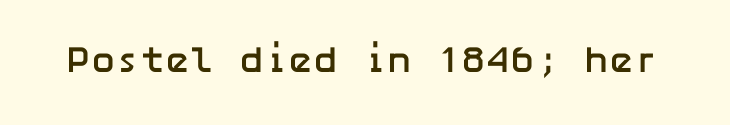
The image shows 37 px semibold sans-serif type, upright; set normal letter spacing, not underlined; low stroke contrast and a medium x-height.
